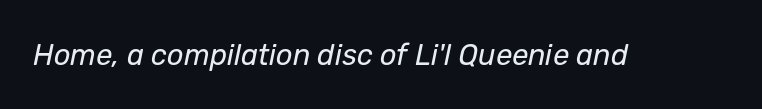
{"italic": "yes", "lean": "right", "slant_degrees": 12, "bold": "no", "weight": "regular", "width": "normal", "stroke_contrast": "low", "x_height": "medium", "monospaced": "no", "underline": "no", "letter_spacing": "normal", "letter_spacing_em": 0.0, "glyph_px": 29}
